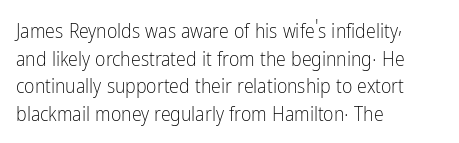
This rendering leaves character spacing at its baseline value. These lines stack with their left ends in a neat column. Reading down the column, the eye jumps a familiar distance to each next line. Stroke mass is kept to a normal reading level or below. Unlike italic type, these characters show no tilt at all. No word sits above an underline.
